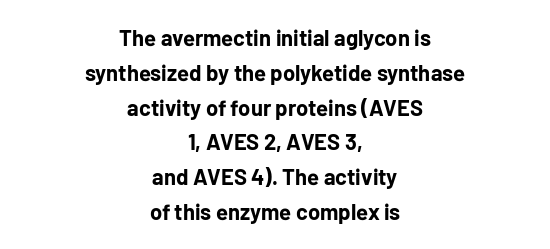
The image shows 22 px bold type, upright; set centered, normal line spacing (1.58x), normal letter spacing, not underlined.
